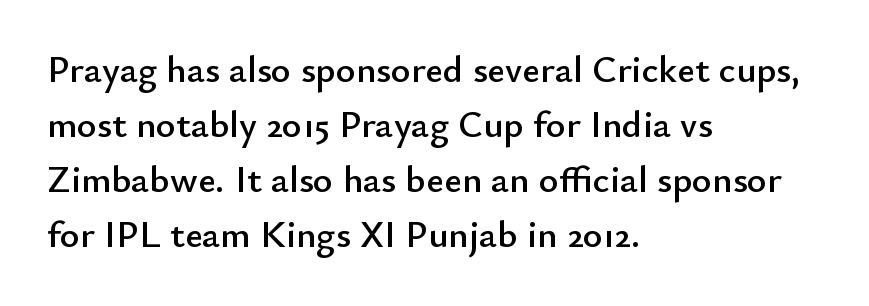
Q: Is the text italic (slanted)? A: No, it is upright.
Q: Is the typeface a serif or a sans-serif typeface? A: Sans-serif.
Q: Is the text underlined? A: No.
Q: How is the paragraph aligned? A: Left-aligned.
Q: Is the spacing between letters normal or unusually wide? A: Normal.
Q: Is the spacing between lines tight, normal or loose? A: Normal.
Q: Width (condensed, normal, or wide)? A: Normal.
Q: Stroke contrast? A: Low.
Q: x-height? A: Small.
Q: Monospaced? A: No.
